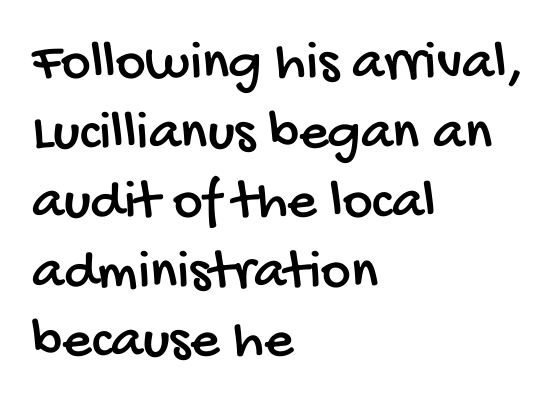
Q: Is the typeface a serif or a sans-serif typeface? A: Sans-serif.
Q: Is the text underlined? A: No.
Q: How is the paragraph aligned? A: Left-aligned.
Q: Is the spacing between letters normal or unusually wide? A: Normal.
Q: Width (condensed, normal, or wide)? A: Condensed.
Q: Stroke contrast? A: Low.
Q: x-height? A: Large.
Q: Monospaced? A: No.
